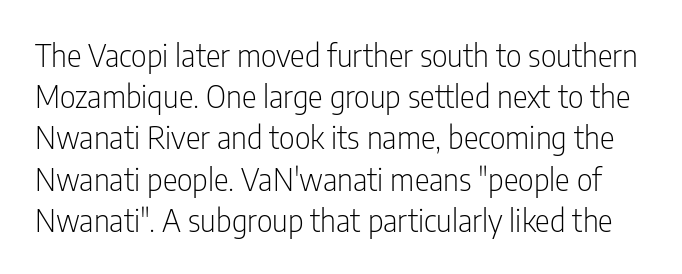
Q: Is the text bold? A: No.
Q: Is the text italic (slanted)? A: No, it is upright.
Q: Is the typeface a serif or a sans-serif typeface? A: Sans-serif.
Q: Is the text underlined? A: No.
Q: Is the spacing between letters normal or unusually wide? A: Normal.
Q: Is the spacing between lines tight, normal or loose? A: Normal.
Q: Width (condensed, normal, or wide)? A: Condensed.
Q: Stroke contrast? A: Low.
Q: x-height? A: Medium.
Q: Monospaced? A: No.
